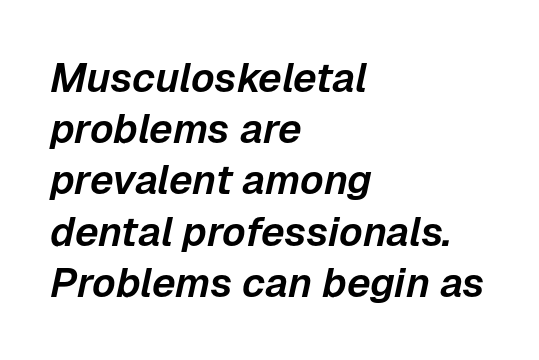
Q: Is the text italic (slanted)? A: Yes, it leans right by about 12 degrees.
Q: Is the text underlined? A: No.
Q: How is the paragraph aligned? A: Left-aligned.
Q: Is the spacing between letters normal or unusually wide? A: Normal.
Q: Is the spacing between lines tight, normal or loose? A: Normal.
Q: Width (condensed, normal, or wide)? A: Normal.
Q: Stroke contrast? A: Low.
Q: x-height? A: Medium.
Q: Monospaced? A: No.
